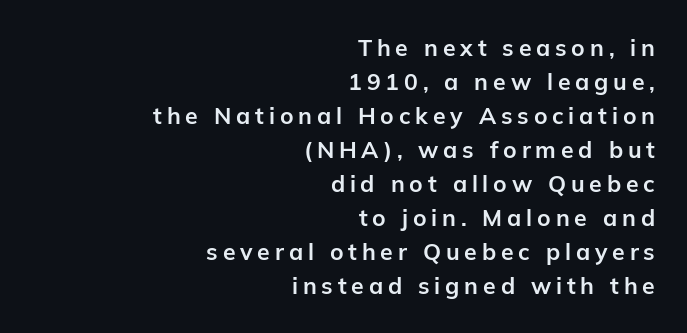
The image shows 23 px bold type, upright; set right-aligned, normal line spacing (1.48x), unusually wide letter spacing (+0.21 em), not underlined.
